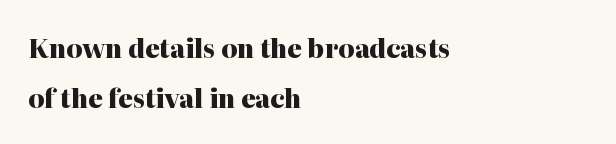
A classic flush-left, rag-right setting is used for this passage. This sample trades compactness for vertical openness between lines. Check the space under the baseline: it is left empty. Set as a true bold cut, around the 700 mark. Notice how the stems are strictly vertical — no italics here.
